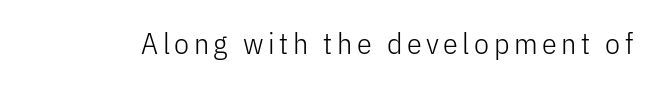
The image shows 30 px light, condensed sans-serif type, upright; set not underlined; low stroke contrast and a medium x-height.
